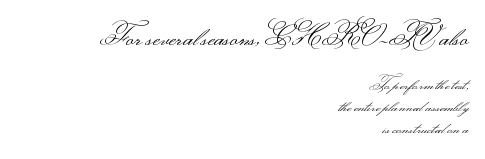
The image shows 26 px text type; set right-aligned, normal line spacing (1.31x), normal letter spacing, not underlined; the first (top) block is 1.53x larger.
